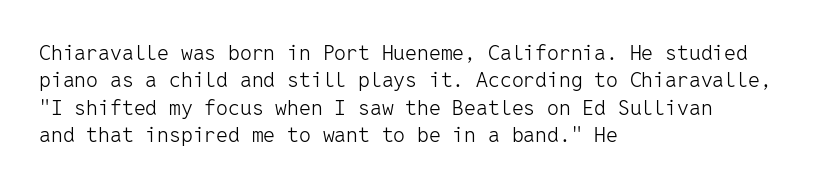
Reading down the block, your eye returns to a fixed left position each line. The weight tops out at a normal text grade. Interline gaps are of average width in this sample. The letters sit at their default tracking, neither squeezed nor spread.
